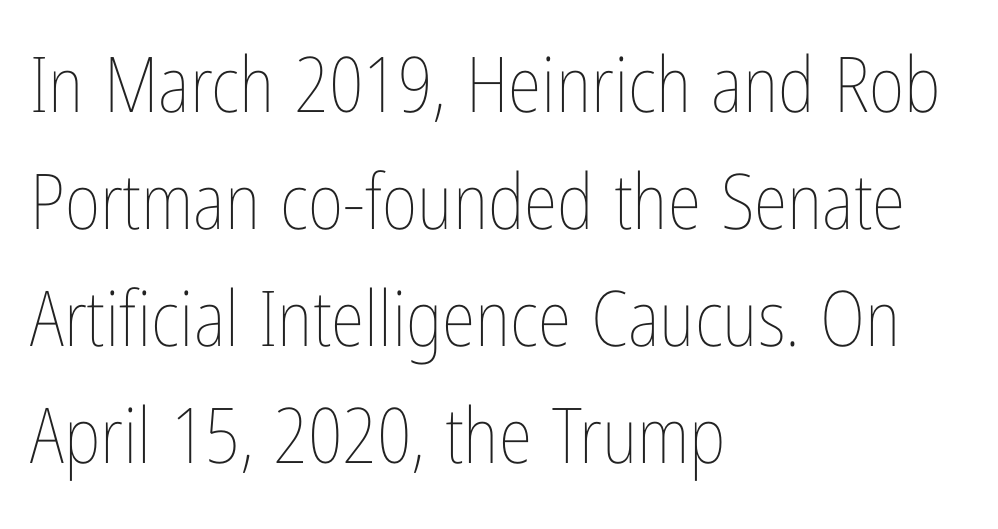
Leftover space on each line is placed entirely after the last word. This is not heavy type; no bold has been used. A normal amount of white space separates one row of letters from the next. The glyphs are unaccompanied by any horizontal stroke below them. Look at the tracking — it's just the regular setting, nothing added.
